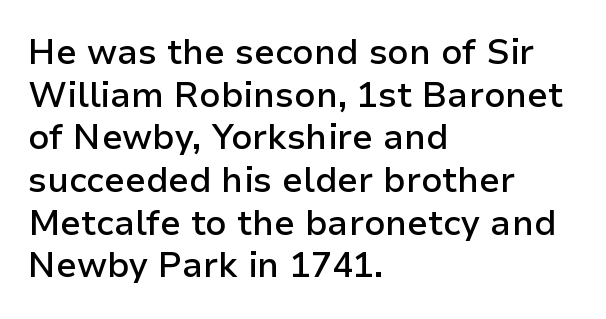
The image shows 35 px semibold sans-serif type, upright; set left-aligned, line spacing 1.22x, normal letter spacing, not underlined; low stroke contrast and a medium x-height.
